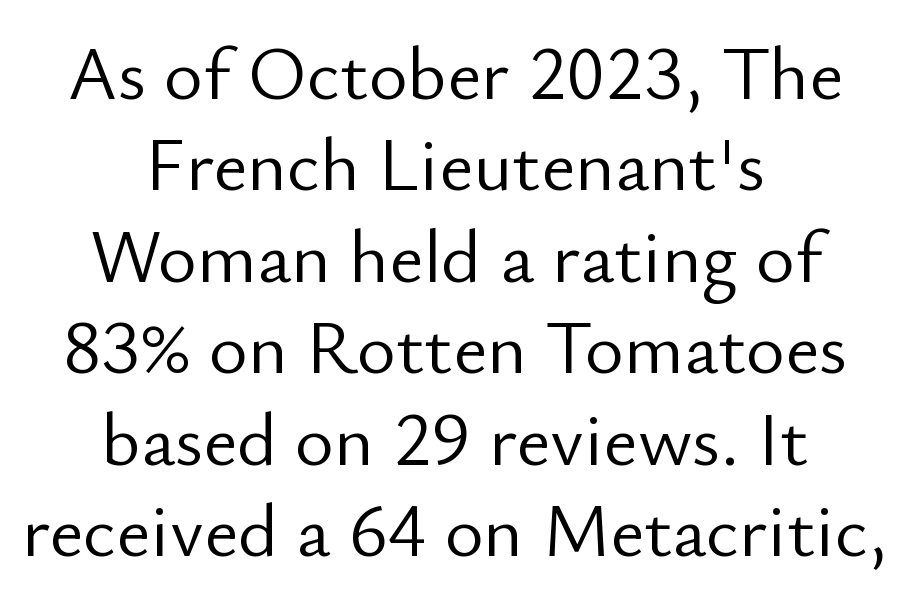
These lines are rendered in a variable-pitch font. Caption: face not bold, strokes unweighted. The horizontal fit of the characters is conventional and even. Do the letters lean? They stand straight.
